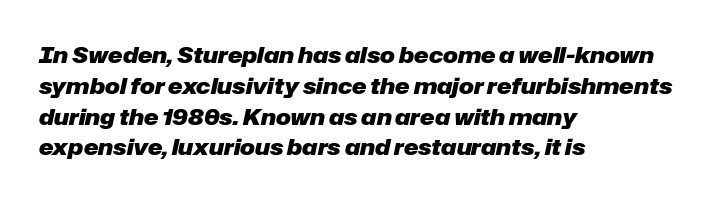
The image shows 22 px bold type, italic (leaning right); set left-aligned, normal line spacing (1.4x), normal letter spacing, not underlined.
